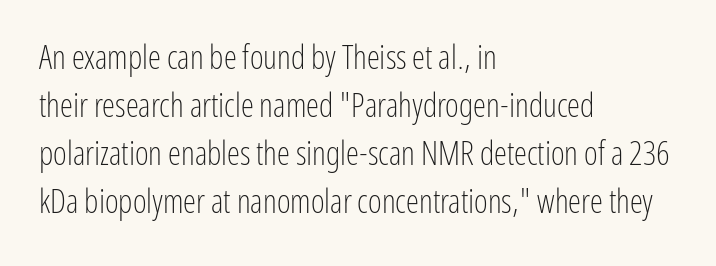
The designer went with a sans here, leaving each stem footless. Is the letter spacing exaggerated? No — it looks like the ordinary default. One-word summary of the alignment: left. On a weight scale, this lands at 450 or below. Does the lettering tilt? It doesn't — this is upright.
